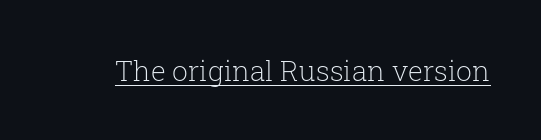
{"serif": "yes", "italic": "no", "bold": "no", "weight": "light", "width": "normal", "stroke_contrast": "low", "x_height": "medium", "monospaced": "no", "underline": "yes", "letter_spacing": "normal", "letter_spacing_em": 0.0, "glyph_px": 28}
